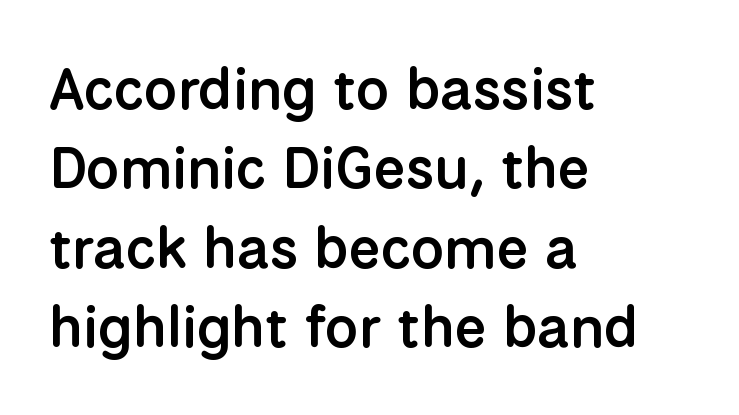
{"serif": "no", "italic": "no", "bold": "semi", "weight": "semibold", "width": "normal", "stroke_contrast": "low", "x_height": "medium", "monospaced": "no", "underline": "no", "align": "left", "line_spacing": "normal", "line_spacing_ratio": 1.37, "letter_spacing": "normal", "letter_spacing_em": 0.0, "glyph_px": 58}
